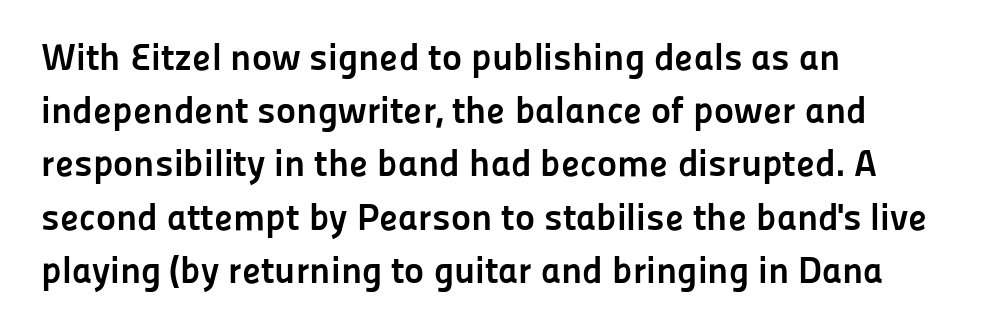
Set as a true bold cut, around the 700 mark. This sample uses plain, unmodified letter spacing. The area under the type is left untouched. Interline gaps are of average width in this sample.
